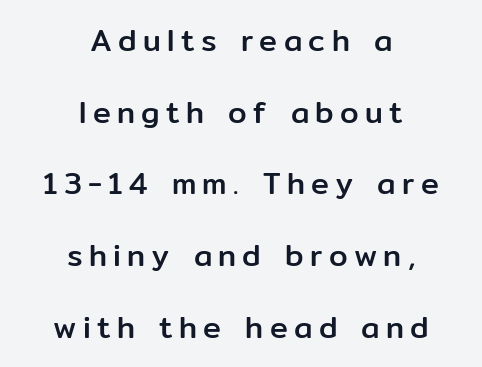
Words float on clear page, feet unadorned. Does extra space separate the letters? Yes, quite a lot of it. Reading down the block, each line starts at a different indent, mirrored at its end. Serif or sans? Sans — the stroke terminals are bare.
